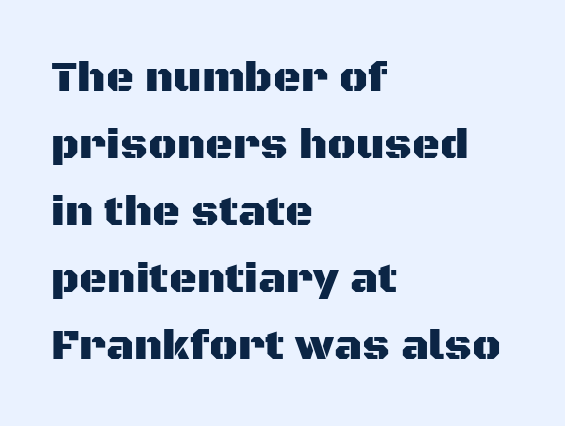
The image shows 43 px sans-serif type, upright; set left-aligned, normal line spacing (1.56x), normal letter spacing, not underlined; medium stroke contrast and a large x-height.
